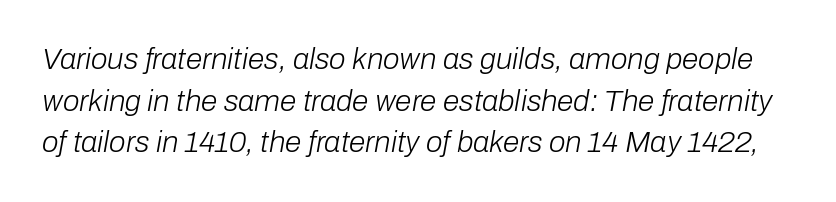
{"italic": "yes", "lean": "right", "slant_degrees": 10, "bold": "no", "weight": "light", "width": "normal", "stroke_contrast": "low", "x_height": "medium", "monospaced": "no", "underline": "no", "line_spacing": "normal", "line_spacing_ratio": 1.39, "letter_spacing": "normal", "letter_spacing_em": 0.0, "glyph_px": 30}
